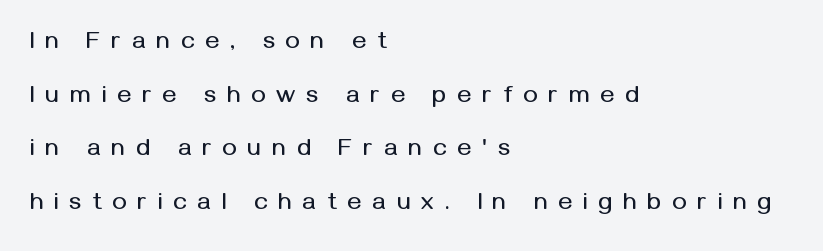
The font's upright variant was chosen for this text. The type is letterspaced generously, with wide tracking. The area under the type is left untouched. This rendering uses left alignment, leaving the right contour irregular. Interline gaps are noticeably wide in this sample.
